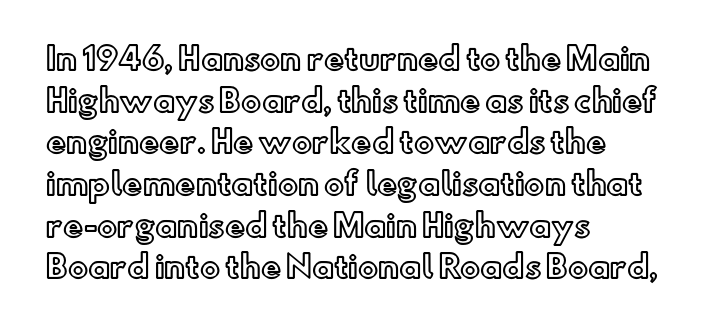
Q: Is the text italic (slanted)? A: No, it is upright.
Q: Is the text underlined? A: No.
Q: How is the paragraph aligned? A: Left-aligned.
Q: Is the spacing between letters normal or unusually wide? A: Normal.
Q: Is the spacing between lines tight, normal or loose? A: Normal.
Q: Width (condensed, normal, or wide)? A: Normal.
Q: x-height? A: Small.
Q: Monospaced? A: No.
